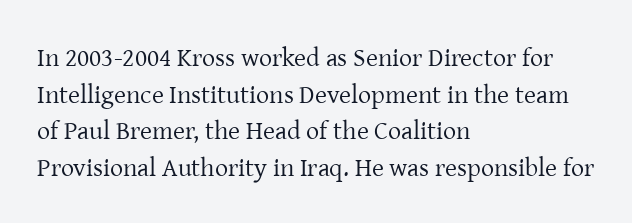
Q: Is the text bold? A: No.
Q: Is the text italic (slanted)? A: No, it is upright.
Q: Is the text underlined? A: No.
Q: How is the paragraph aligned? A: Left-aligned.
Q: Is the spacing between letters normal or unusually wide? A: Normal.
Q: Is the spacing between lines tight, normal or loose? A: Normal.
